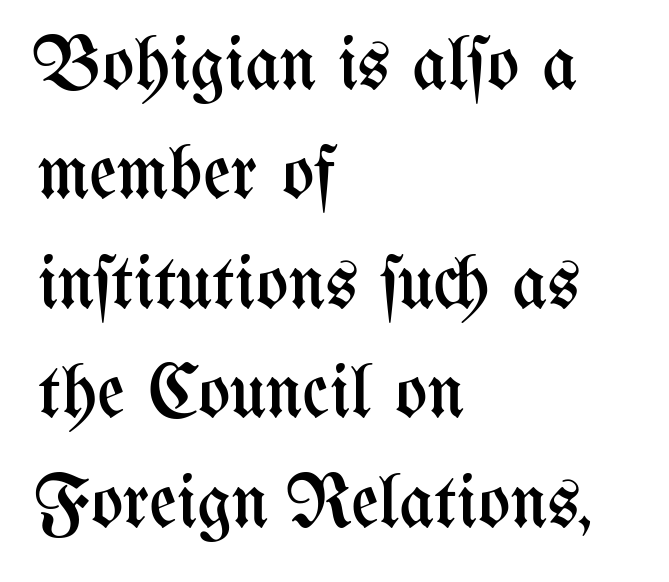
{"italic": "no", "bold": "no", "weight": "regular", "width": "condensed", "stroke_contrast": "medium", "x_height": "medium", "monospaced": "no", "underline": "no", "align": "left", "line_spacing": "normal", "line_spacing_ratio": 1.44, "letter_spacing": "normal", "letter_spacing_em": 0.0, "glyph_px": 76}
